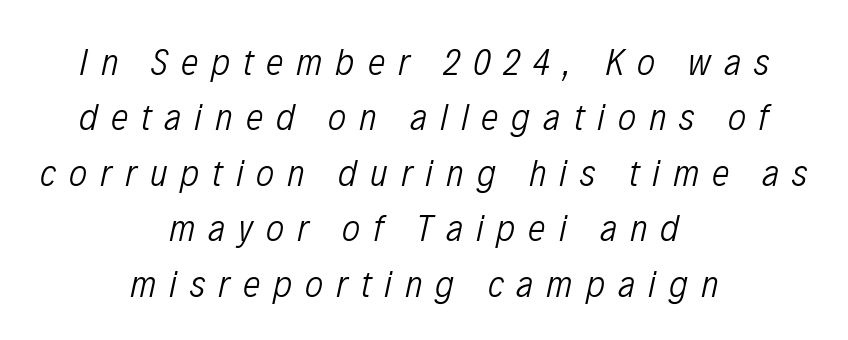
{"italic": "yes", "lean": "right", "slant_degrees": 12, "bold": "no", "weight": "light", "width": "condensed", "stroke_contrast": "low", "x_height": "medium", "monospaced": "no", "underline": "no", "align": "center", "line_spacing": "normal", "line_spacing_ratio": 1.42, "letter_spacing": "wide", "letter_spacing_em": 0.33, "glyph_px": 39}
